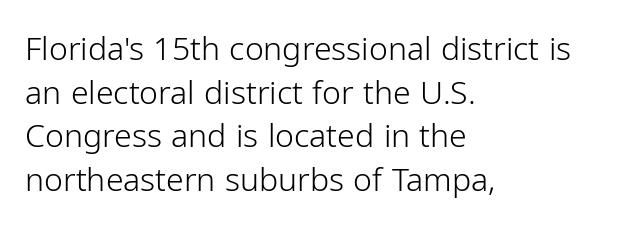
Q: Is the text bold? A: No.
Q: Is the text italic (slanted)? A: No, it is upright.
Q: Is the typeface a serif or a sans-serif typeface? A: Sans-serif.
Q: Is the text underlined? A: No.
Q: How is the paragraph aligned? A: Left-aligned.
Q: Is the spacing between letters normal or unusually wide? A: Normal.
Q: Is the spacing between lines tight, normal or loose? A: Normal.
Q: Width (condensed, normal, or wide)? A: Normal.
Q: Stroke contrast? A: Low.
Q: x-height? A: Medium.
Q: Monospaced? A: No.
